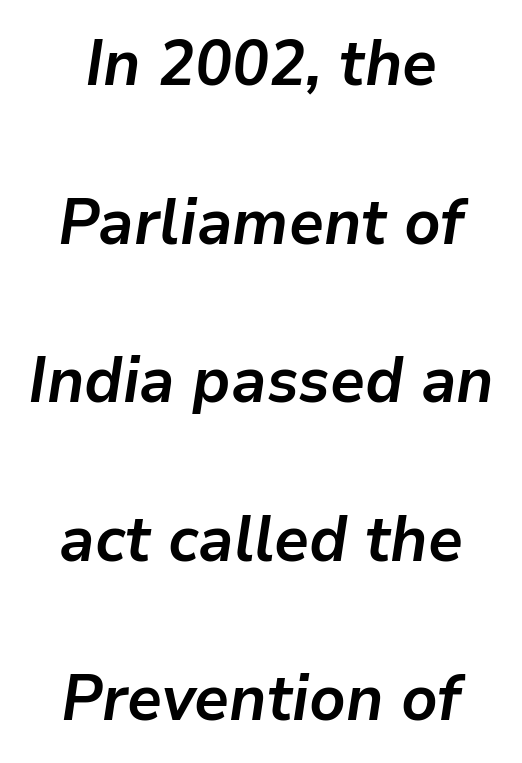
{"italic": "yes", "lean": "right", "slant_degrees": 9, "bold": "yes", "weight": "semibold", "width": "normal", "stroke_contrast": "low", "x_height": "medium", "monospaced": "no", "underline": "no", "align": "center", "line_spacing": "loose", "line_spacing_ratio": 2.48, "letter_spacing": "normal", "letter_spacing_em": 0.0, "glyph_px": 64}
